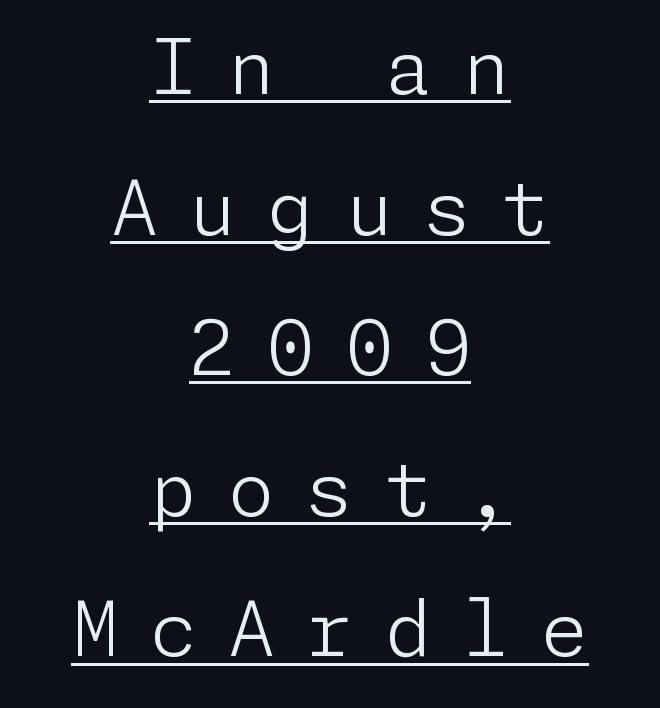
{"serif": "no", "italic": "no", "bold": "no", "weight": "light", "width": "normal", "stroke_contrast": "low", "x_height": "medium", "underline": "yes", "align": "center", "line_spacing_ratio": 1.85, "letter_spacing": "wide", "letter_spacing_em": 0.41, "glyph_px": 76}
